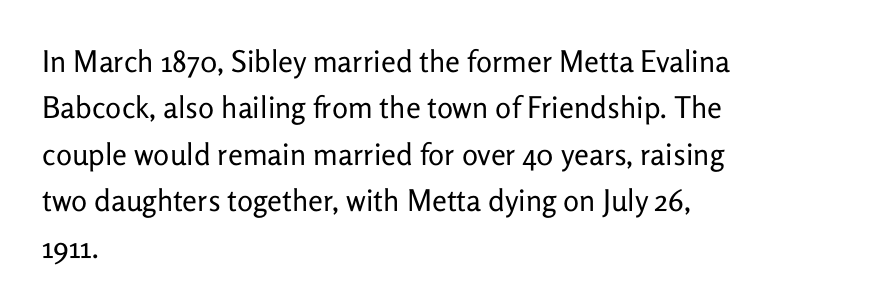
The image shows 30 px regular-weight sans-serif type, upright; set left-aligned, normal line spacing (1.55x), normal letter spacing, not underlined; low stroke contrast and a medium x-height.
